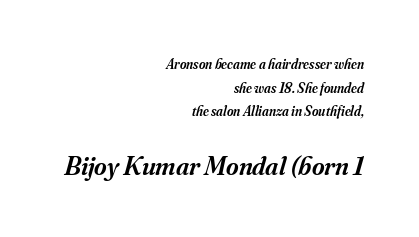
Q: Is the text bold? A: Semi-bold.
Q: Is the text italic (slanted)? A: Yes, it leans right by about 16 degrees.
Q: Is the text underlined? A: No.
Q: How is the paragraph aligned? A: Right-aligned.
Q: Is the spacing between letters normal or unusually wide? A: Normal.
Q: Is the spacing between lines tight, normal or loose? A: Normal.
Q: Which block of text is set in a larger size, the first (top) or the second (bottom)? A: The second (bottom) one.
